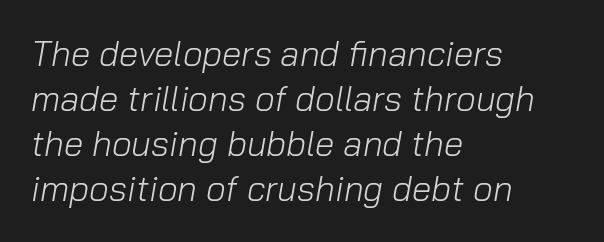
The image shows 35 px light type, italic (leaning right); set left-aligned, normal line spacing (1.29x), normal letter spacing, not underlined; low stroke contrast and a medium x-height.
